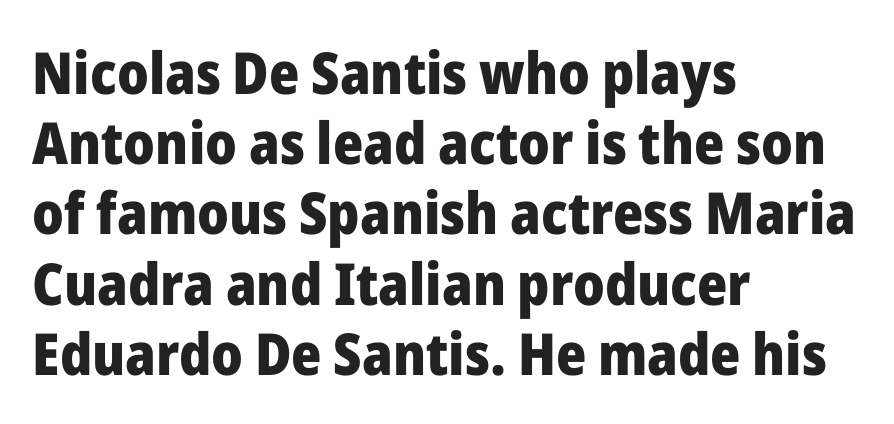
Q: Is the text bold? A: Yes.
Q: Is the text italic (slanted)? A: No, it is upright.
Q: Is the typeface a serif or a sans-serif typeface? A: Sans-serif.
Q: Is the text underlined? A: No.
Q: How is the paragraph aligned? A: Left-aligned.
Q: Is the spacing between letters normal or unusually wide? A: Normal.
Q: Width (condensed, normal, or wide)? A: Normal.
Q: Stroke contrast? A: Low.
Q: x-height? A: Medium.
Q: Monospaced? A: No.
